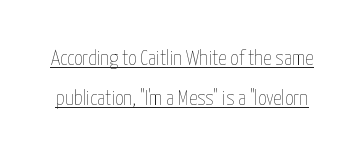
The letters stand straight up with perfectly vertical stems. Underlining? Definitely there. Nobody touched the tracking dial on this one. Does the leading feel generous? Absolutely, it's lavish. Stroke thickness stays within the range of a standard reading face or lighter.
